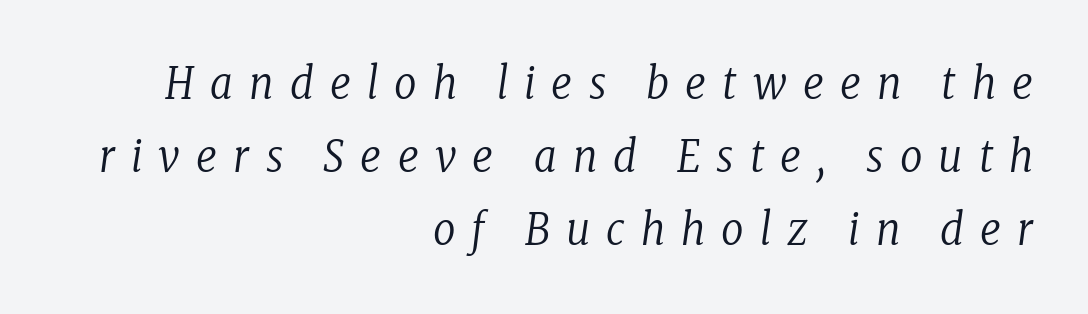
The image shows 44 px regular-weight, condensed serif type, italic (leaning right); set right-aligned, normal line spacing (1.66x), unusually wide letter spacing (+0.37 em), not underlined; low stroke contrast and a medium x-height.
